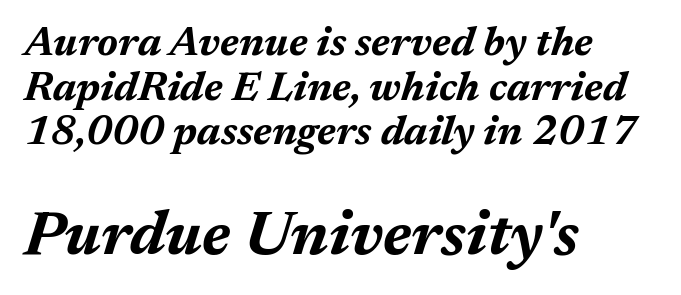
{"italic": "yes", "lean": "right", "slant_degrees": 17, "bold": "yes", "weight": "bold", "width": "normal", "stroke_contrast": "medium", "x_height": "medium", "monospaced": "no", "underline": "no", "align": "left", "line_spacing": "tight", "line_spacing_ratio": 1.09, "letter_spacing": "normal", "letter_spacing_em": 0.0, "larger_block": "second", "size_ratio": 1.51, "glyph_px": 62}
